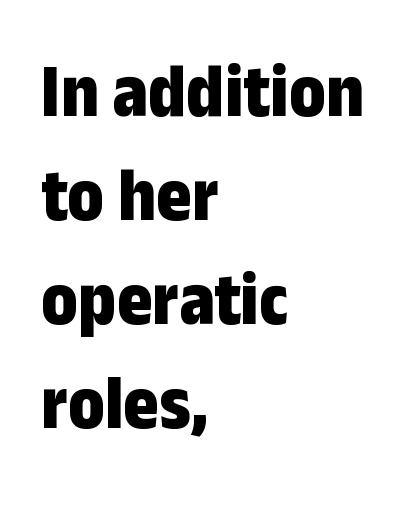
Q: Is the text bold? A: Yes.
Q: Is the text italic (slanted)? A: No, it is upright.
Q: Is the typeface a serif or a sans-serif typeface? A: Sans-serif.
Q: Is the text underlined? A: No.
Q: How is the paragraph aligned? A: Left-aligned.
Q: Is the spacing between letters normal or unusually wide? A: Normal.
Q: Is the spacing between lines tight, normal or loose? A: Normal.
Q: Width (condensed, normal, or wide)? A: Condensed.
Q: Stroke contrast? A: Low.
Q: x-height? A: Medium.
Q: Monospaced? A: No.
